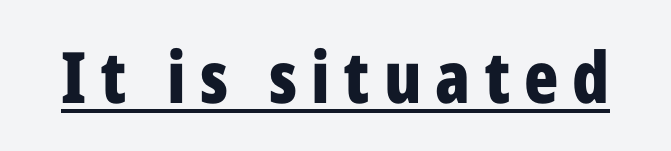
The image shows 71 px bold, condensed sans-serif type, upright; set unusually wide letter spacing (+0.2 em), underlined; low stroke contrast and a medium x-height.
